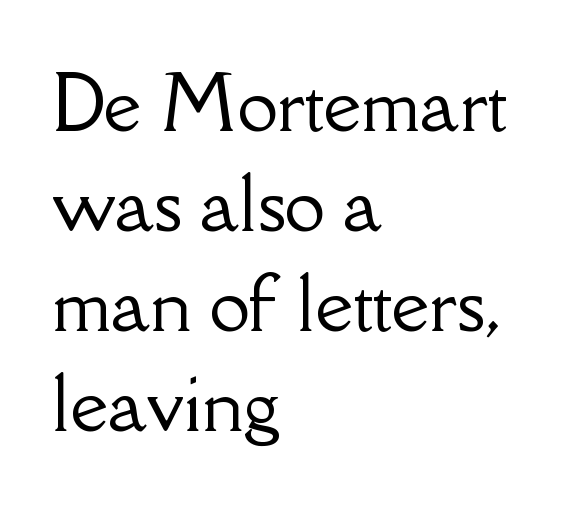
Q: Is the text italic (slanted)? A: No, it is upright.
Q: Is the typeface a serif or a sans-serif typeface? A: Serif.
Q: Is the text underlined? A: No.
Q: How is the paragraph aligned? A: Left-aligned.
Q: Is the spacing between letters normal or unusually wide? A: Normal.
Q: Is the spacing between lines tight, normal or loose? A: Normal.
Q: Width (condensed, normal, or wide)? A: Normal.
Q: Stroke contrast? A: Low.
Q: x-height? A: Small.
Q: Monospaced? A: No.
